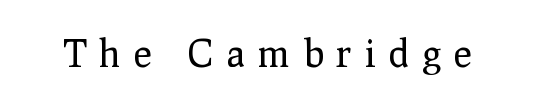
The image shows 38 px regular-weight serif type, upright; set unusually wide letter spacing (+0.35 em), not underlined; low stroke contrast and a medium x-height.
